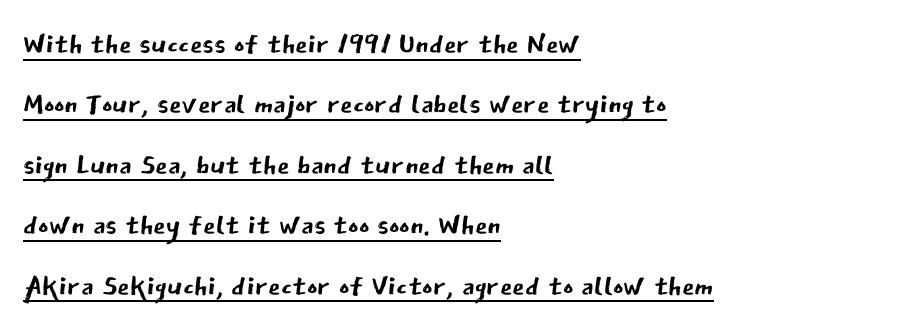
{"serif": "no", "italic": "no", "bold": "no", "weight": "regular", "width": "normal", "stroke_contrast": "low", "x_height": "medium", "monospaced": "no", "underline": "yes", "align": "left", "line_spacing": "normal", "line_spacing_ratio": 1.51, "letter_spacing": "normal", "letter_spacing_em": 0.0, "glyph_px": 40}
